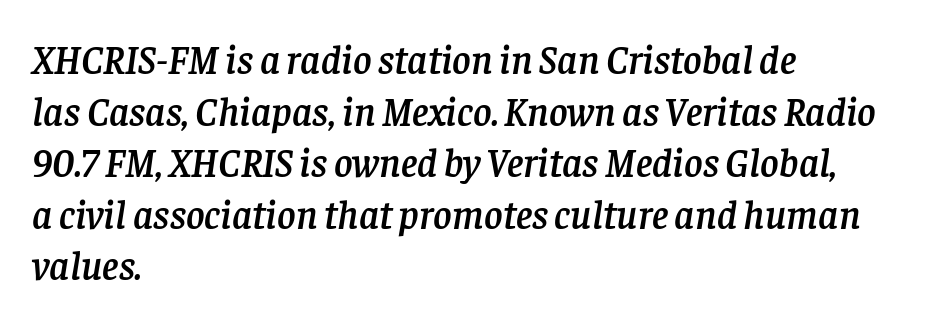
The image shows 40 px serif type, italic (leaning right); set left-aligned, normal line spacing (1.29x), normal letter spacing, not underlined; low stroke contrast and a large x-height.
